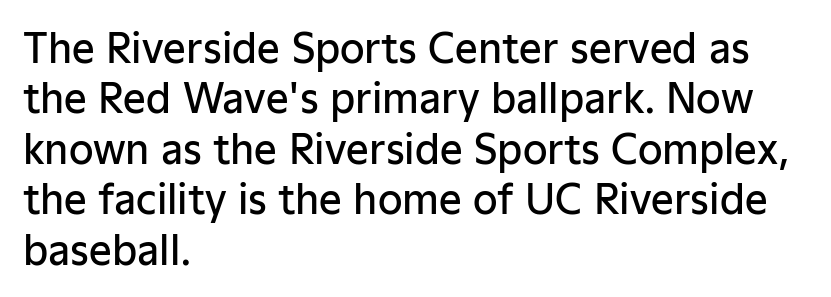
Q: Is the text bold? A: Semi-bold.
Q: Is the text italic (slanted)? A: No, it is upright.
Q: Is the typeface a serif or a sans-serif typeface? A: Sans-serif.
Q: Is the text underlined? A: No.
Q: How is the paragraph aligned? A: Left-aligned.
Q: Is the spacing between letters normal or unusually wide? A: Normal.
Q: Is the spacing between lines tight, normal or loose? A: Normal.
Q: Width (condensed, normal, or wide)? A: Normal.
Q: Stroke contrast? A: Low.
Q: x-height? A: Medium.
Q: Monospaced? A: No.
